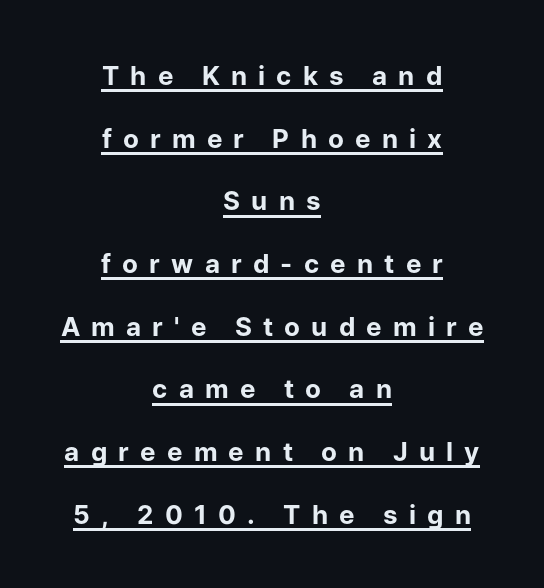
A full-strength bold gives these letters their thick strokes. Compared with a flush-left layout, this one balances lines on the center instead. Substantial extra tracking has been applied to these lines. Style check: upright. Has an underline been added? It has. The space between consecutive lines is lavish.
